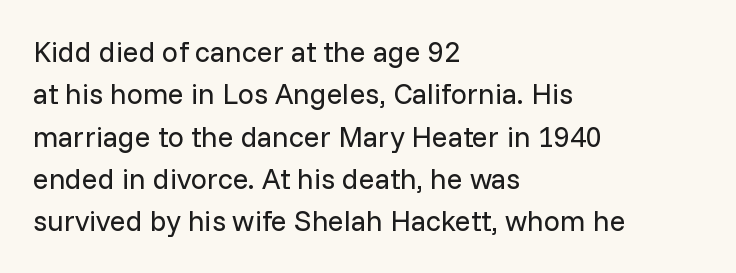
Q: Is the text bold? A: No.
Q: Is the text italic (slanted)? A: No, it is upright.
Q: Is the typeface a serif or a sans-serif typeface? A: Sans-serif.
Q: Is the text underlined? A: No.
Q: How is the paragraph aligned? A: Left-aligned.
Q: Is the spacing between letters normal or unusually wide? A: Normal.
Q: Is the spacing between lines tight, normal or loose? A: Normal.
Q: Width (condensed, normal, or wide)? A: Normal.
Q: Stroke contrast? A: Low.
Q: x-height? A: Medium.
Q: Monospaced? A: No.
